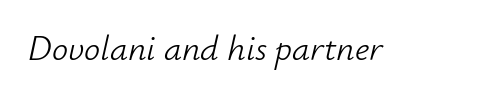
The image shows 36 px light type, italic (leaning right); set normal letter spacing, not underlined; low stroke contrast and a small x-height.
